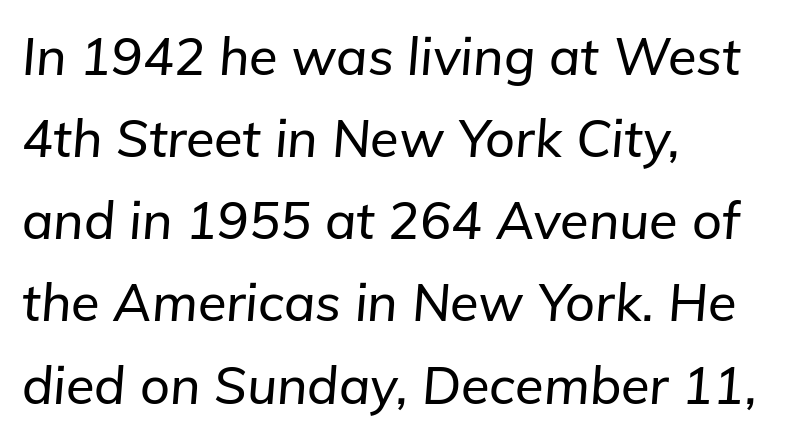
Q: Is the text italic (slanted)? A: Yes, it leans right by about 5 degrees.
Q: Is the text underlined? A: No.
Q: How is the paragraph aligned? A: Left-aligned.
Q: Is the spacing between letters normal or unusually wide? A: Normal.
Q: Is the spacing between lines tight, normal or loose? A: Normal.
Q: Width (condensed, normal, or wide)? A: Normal.
Q: Stroke contrast? A: Low.
Q: x-height? A: Medium.
Q: Monospaced? A: No.
